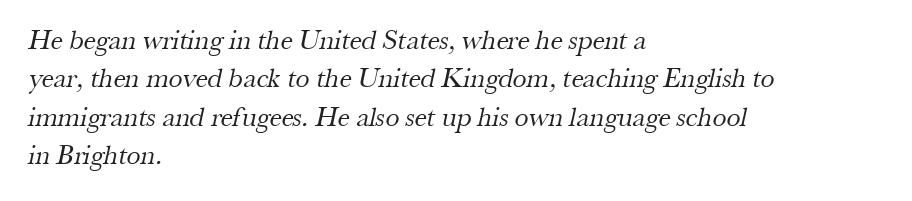
{"serif": "yes", "bold": "no", "weight": "regular", "width": "normal", "stroke_contrast": "medium", "x_height": "small", "monospaced": "no", "underline": "no", "align": "left", "line_spacing": "normal", "line_spacing_ratio": 1.37, "letter_spacing": "normal", "letter_spacing_em": 0.0, "glyph_px": 28}
